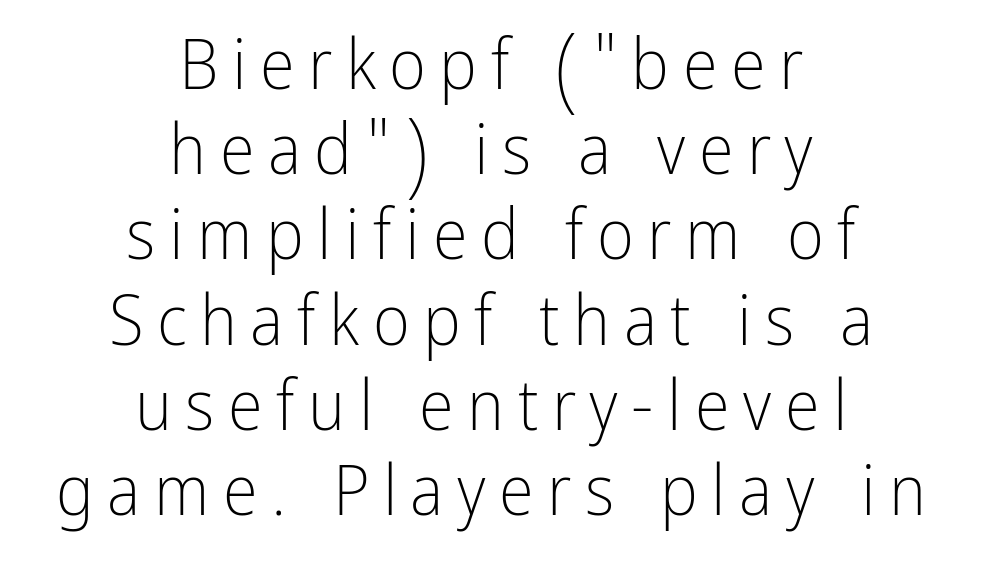
{"serif": "no", "italic": "no", "bold": "no", "weight": "light", "width": "condensed", "stroke_contrast": "low", "x_height": "medium", "monospaced": "no", "underline": "no", "align": "center", "line_spacing_ratio": 1.2, "glyph_px": 71}
